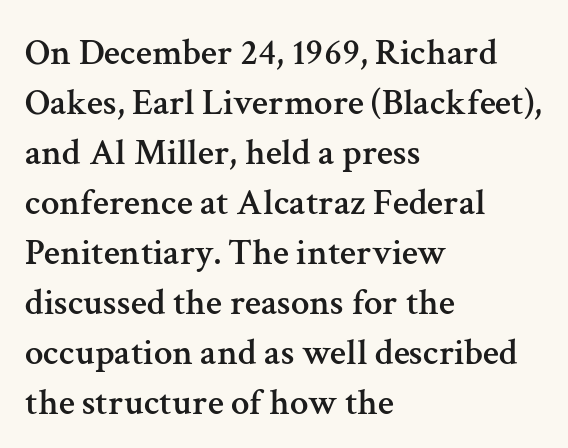
The image shows 37 px serif type, upright; set left-aligned, normal line spacing (1.35x), normal letter spacing, not underlined; medium stroke contrast and a medium x-height.
